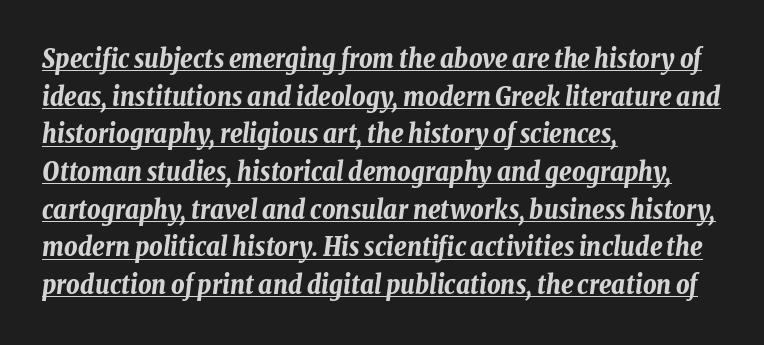
The image shows 26 px bold type, italic (leaning right); set left-aligned, normal line spacing (1.45x), normal letter spacing, underlined.
